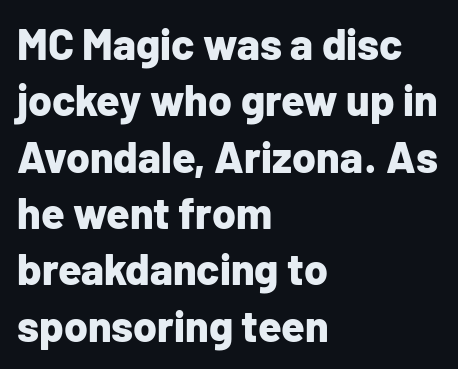
The image shows 43 px bold sans-serif type, upright; set left-aligned, normal line spacing (1.31x), normal letter spacing, not underlined; low stroke contrast and a medium x-height.
